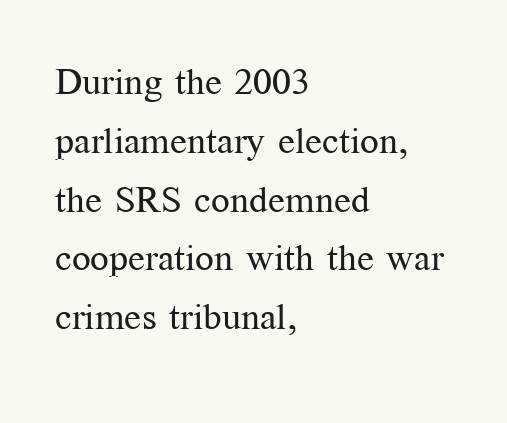
A serif font was chosen for this passage. Summary of weight: not heavy and not bold. Think of a printed novel: that variable character pitch is what you see here. The horizontal fit of the characters is conventional and even. Honestly, there is no underline to notice here at all. Horizontal bands of white between lines are of average thickness.
